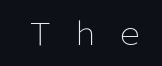
The image shows 31 px light sans-serif type, upright; set unusually wide letter spacing (+0.43 em), not underlined; low stroke contrast and a medium x-height.
